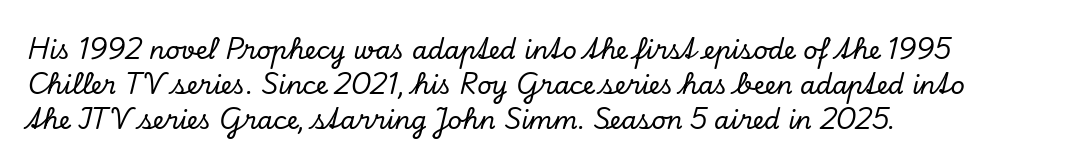
{"italic": "yes", "lean": "right", "slant_degrees": 13, "underline": "no", "align": "left", "line_spacing": "normal", "line_spacing_ratio": 1.41, "letter_spacing": "normal", "letter_spacing_em": 0.0, "glyph_px": 25}
